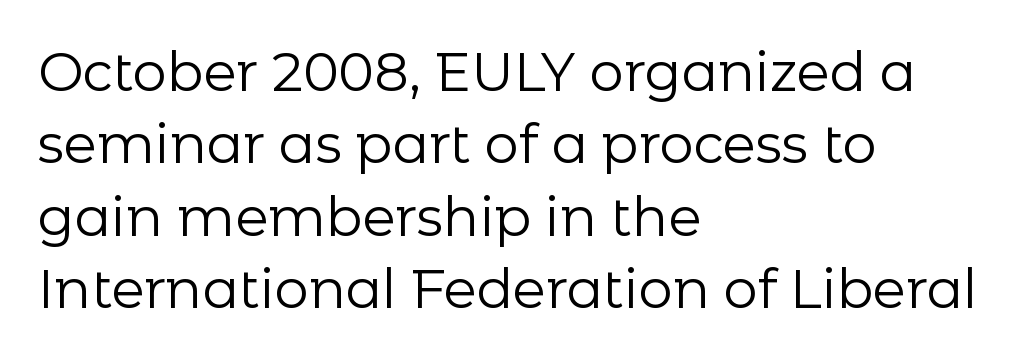
The image shows 54 px regular-weight sans-serif type, upright; set left-aligned, normal line spacing (1.34x), normal letter spacing, not underlined; low stroke contrast and a medium x-height.
